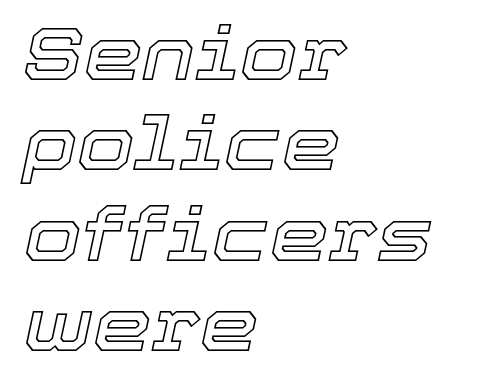
{"italic": "yes", "lean": "right", "slant_degrees": 12, "width": "normal", "x_height": "medium", "monospaced": "no", "underline": "no", "align": "left", "line_spacing_ratio": 1.22, "letter_spacing": "normal", "letter_spacing_em": 0.0, "glyph_px": 74}
